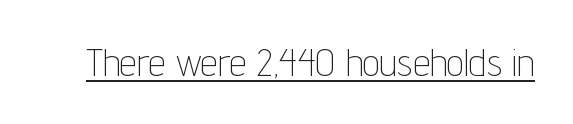
Q: Is the text bold? A: No.
Q: Is the text italic (slanted)? A: No, it is upright.
Q: Is the typeface a serif or a sans-serif typeface? A: Sans-serif.
Q: Is the text underlined? A: Yes.
Q: Is the spacing between letters normal or unusually wide? A: Normal.
Q: Width (condensed, normal, or wide)? A: Condensed.
Q: Stroke contrast? A: Low.
Q: x-height? A: Medium.
Q: Monospaced? A: No.
